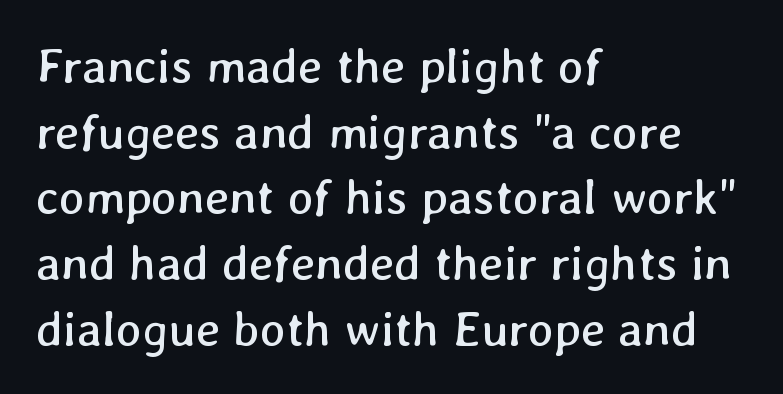
Think standard paragraph weight, or any step lighter than that. The specimen omits any rule beneath the text block's lines. Leading: standard. Students, note that the glyphs here touch the page at normal intervals.
